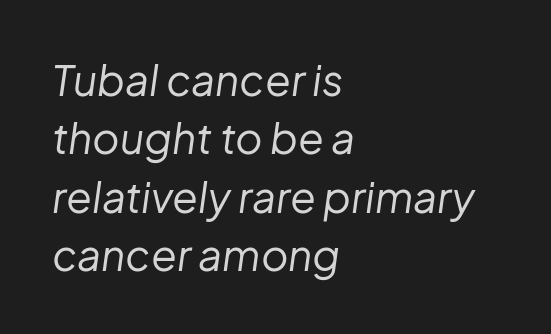
Q: Is the text bold? A: No.
Q: Is the text italic (slanted)? A: Yes, it leans right by about 8 degrees.
Q: Is the text underlined? A: No.
Q: How is the paragraph aligned? A: Left-aligned.
Q: Is the spacing between letters normal or unusually wide? A: Normal.
Q: Is the spacing between lines tight, normal or loose? A: Normal.
Q: Width (condensed, normal, or wide)? A: Normal.
Q: Stroke contrast? A: Low.
Q: x-height? A: Medium.
Q: Monospaced? A: No.
